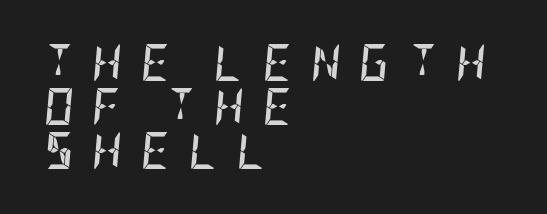
Q: Is the text bold? A: Yes.
Q: Is the text italic (slanted)? A: Yes, it leans right by about 5 degrees.
Q: Is the text underlined? A: No.
Q: How is the paragraph aligned? A: Left-aligned.
Q: Is the spacing between letters normal or unusually wide? A: Unusually wide.
Q: Width (condensed, normal, or wide)? A: Condensed.
Q: Stroke contrast? A: Low.
Q: x-height? A: Large.
